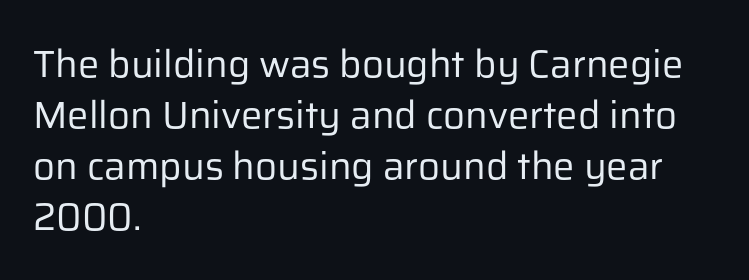
Q: Is the text bold? A: No.
Q: Is the text italic (slanted)? A: No, it is upright.
Q: Is the typeface a serif or a sans-serif typeface? A: Sans-serif.
Q: Is the text underlined? A: No.
Q: How is the paragraph aligned? A: Left-aligned.
Q: Is the spacing between letters normal or unusually wide? A: Normal.
Q: Is the spacing between lines tight, normal or loose? A: Normal.
Q: Width (condensed, normal, or wide)? A: Normal.
Q: Stroke contrast? A: Low.
Q: x-height? A: Medium.
Q: Monospaced? A: No.
